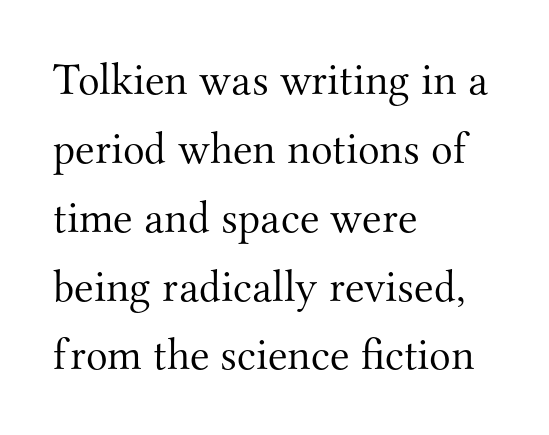
{"serif": "yes", "italic": "no", "bold": "no", "weight": "light", "width": "normal", "stroke_contrast": "medium", "x_height": "small", "monospaced": "no", "underline": "no", "align": "left", "line_spacing": "normal", "line_spacing_ratio": 1.53, "letter_spacing": "normal", "letter_spacing_em": 0.0, "glyph_px": 45}
